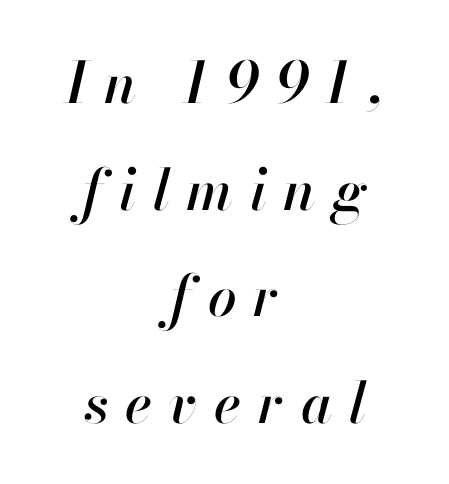
Q: Is the text italic (slanted)? A: Yes, it leans right by about 13 degrees.
Q: Is the text underlined? A: No.
Q: How is the paragraph aligned? A: Centered.
Q: Is the spacing between letters normal or unusually wide? A: Unusually wide.
Q: Width (condensed, normal, or wide)? A: Normal.
Q: Stroke contrast? A: High.
Q: x-height? A: Small.
Q: Monospaced? A: No.
